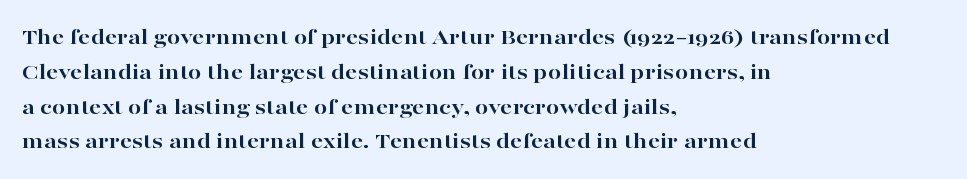
The image shows 24 px bold type, upright; set left-aligned, normal line spacing (1.45x), normal letter spacing, not underlined.
